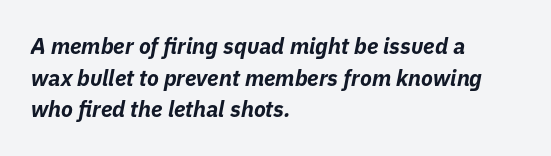
The characters look thick and weighty, a clear bold. Line starts are locked; line ends wander. Standard letterfit; no display-style spreading of the glyphs. The lettering tilts uniformly, giving the passage an italic look. Honestly, there is no underline to notice here at all. These lines sit exactly where default settings would place them.
